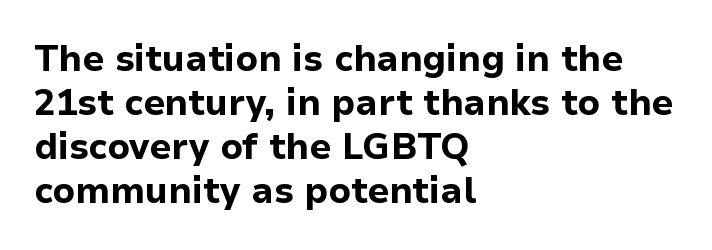
Q: Is the text bold? A: Yes.
Q: Is the text italic (slanted)? A: No, it is upright.
Q: Is the typeface a serif or a sans-serif typeface? A: Sans-serif.
Q: Is the text underlined? A: No.
Q: How is the paragraph aligned? A: Left-aligned.
Q: Is the spacing between letters normal or unusually wide? A: Normal.
Q: Width (condensed, normal, or wide)? A: Normal.
Q: Stroke contrast? A: Low.
Q: x-height? A: Medium.
Q: Monospaced? A: No.
